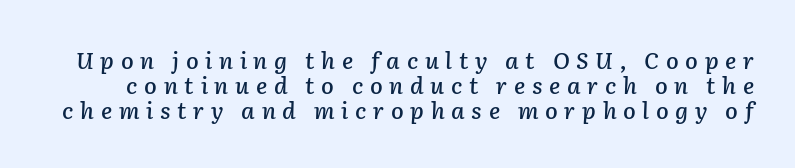
Q: Is the text italic (slanted)? A: Yes, it leans right by about 2 degrees.
Q: Is the text underlined? A: No.
Q: Is the spacing between letters normal or unusually wide? A: Unusually wide.
Q: Is the spacing between lines tight, normal or loose? A: Tight.
